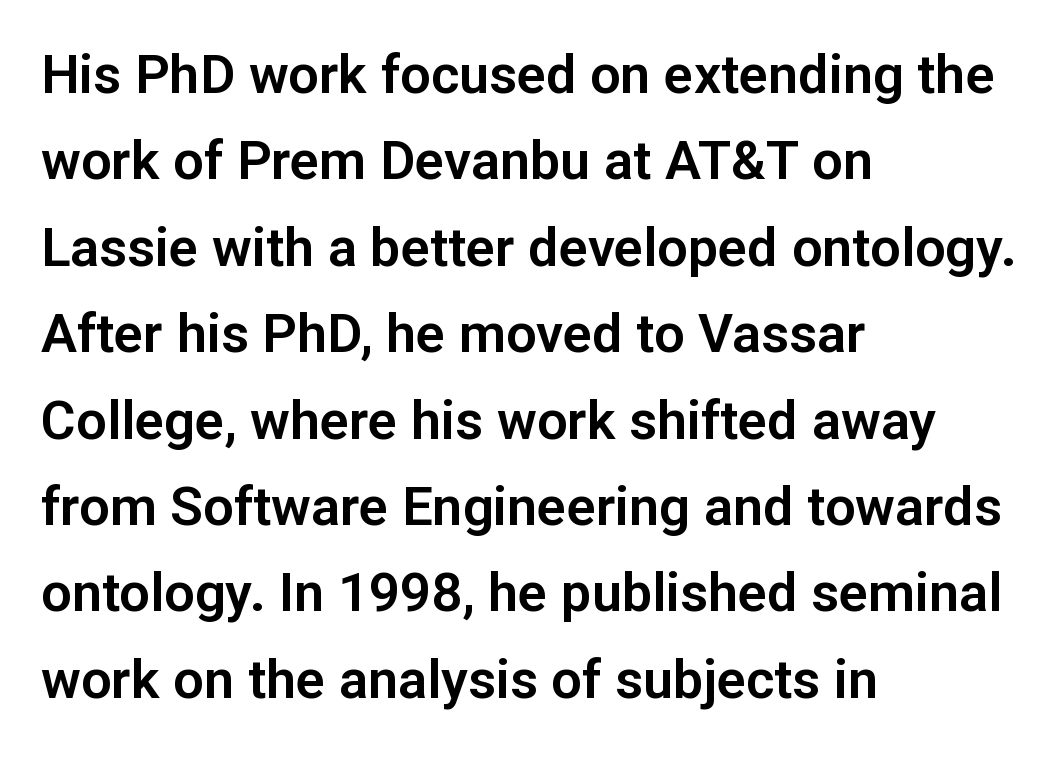
Q: Is the text italic (slanted)? A: No, it is upright.
Q: Is the typeface a serif or a sans-serif typeface? A: Sans-serif.
Q: Is the text underlined? A: No.
Q: How is the paragraph aligned? A: Left-aligned.
Q: Is the spacing between letters normal or unusually wide? A: Normal.
Q: Is the spacing between lines tight, normal or loose? A: Normal.
Q: Width (condensed, normal, or wide)? A: Normal.
Q: Stroke contrast? A: Low.
Q: x-height? A: Medium.
Q: Monospaced? A: No.
